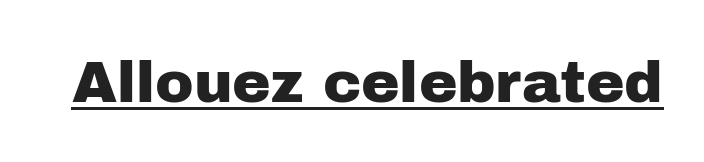
{"serif": "no", "italic": "no", "width": "normal", "stroke_contrast": "low", "x_height": "medium", "monospaced": "no", "underline": "yes", "letter_spacing": "normal", "letter_spacing_em": 0.0, "glyph_px": 58}
